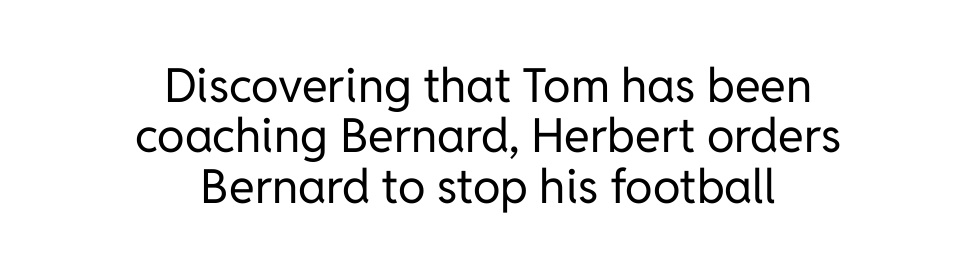
{"serif": "no", "italic": "no", "bold": "no", "weight": "regular", "width": "normal", "stroke_contrast": "low", "x_height": "medium", "monospaced": "no", "underline": "no", "align": "center", "line_spacing": "tight", "line_spacing_ratio": 1.07, "letter_spacing": "normal", "letter_spacing_em": 0.0, "glyph_px": 47}
